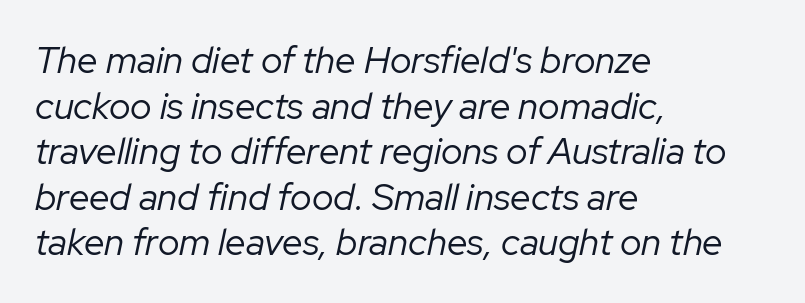
The image shows 37 px regular-weight type, italic (leaning right); set left-aligned, line spacing 1.23x, normal letter spacing, not underlined; low stroke contrast and a medium x-height.
